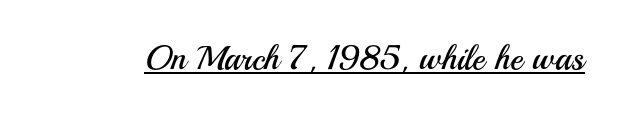
The image shows 34 px regular-weight sans-serif type; set normal letter spacing, underlined; medium stroke contrast and a small x-height.
